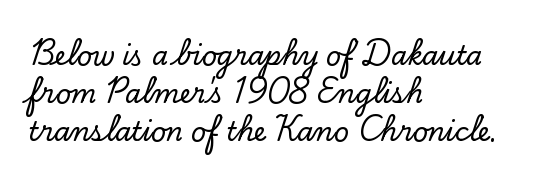
{"underline": "no", "align": "left", "line_spacing": "normal", "line_spacing_ratio": 1.47, "letter_spacing": "normal", "letter_spacing_em": 0.0, "glyph_px": 26}
